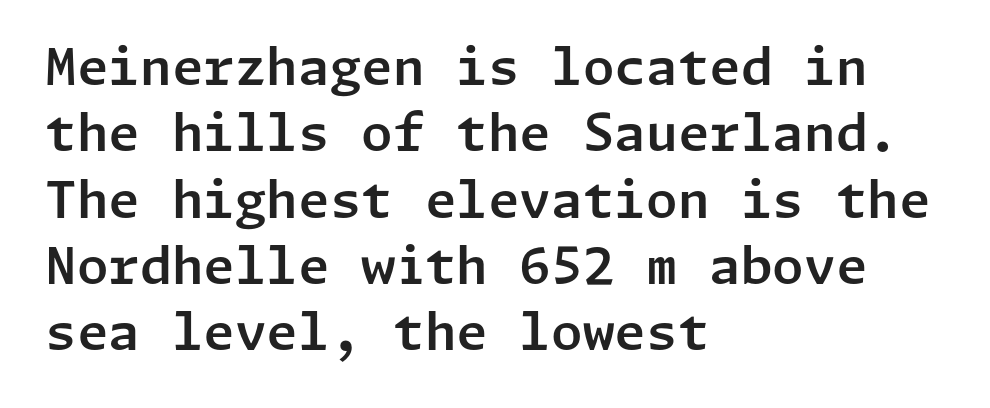
{"serif": "no", "italic": "no", "width": "normal", "stroke_contrast": "low", "x_height": "medium", "underline": "no", "align": "left", "line_spacing": "normal", "line_spacing_ratio": 1.3, "letter_spacing": "normal", "letter_spacing_em": 0.0, "glyph_px": 51}
